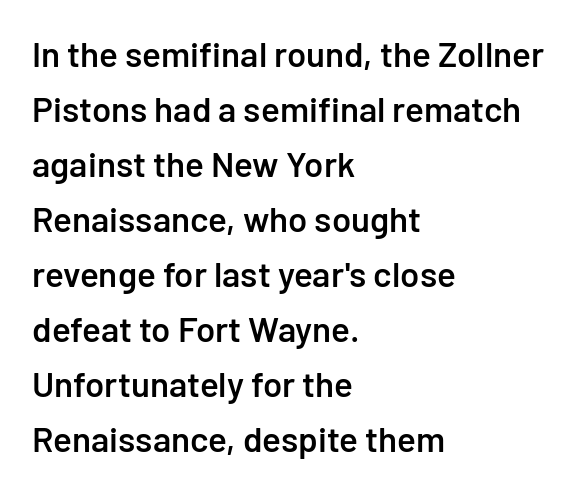
{"serif": "no", "italic": "no", "bold": "semi", "weight": "semibold", "width": "normal", "stroke_contrast": "low", "x_height": "medium", "monospaced": "no", "underline": "no", "align": "left", "line_spacing": "normal", "line_spacing_ratio": 1.57, "letter_spacing": "normal", "letter_spacing_em": 0.0, "glyph_px": 35}
